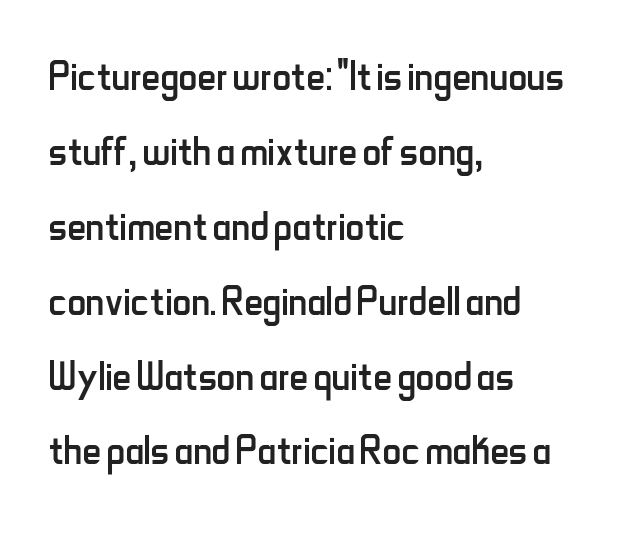
Q: Is the text bold? A: No.
Q: Is the text italic (slanted)? A: No, it is upright.
Q: Is the typeface a serif or a sans-serif typeface? A: Sans-serif.
Q: Is the text underlined? A: No.
Q: How is the paragraph aligned? A: Left-aligned.
Q: Is the spacing between letters normal or unusually wide? A: Normal.
Q: Is the spacing between lines tight, normal or loose? A: Normal.
Q: Width (condensed, normal, or wide)? A: Condensed.
Q: Stroke contrast? A: Low.
Q: x-height? A: Small.
Q: Monospaced? A: No.
